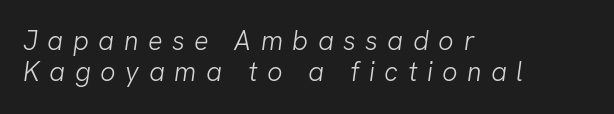
Q: Is the text bold? A: No.
Q: Is the text underlined? A: No.
Q: How is the paragraph aligned? A: Left-aligned.
Q: Is the spacing between letters normal or unusually wide? A: Unusually wide.
